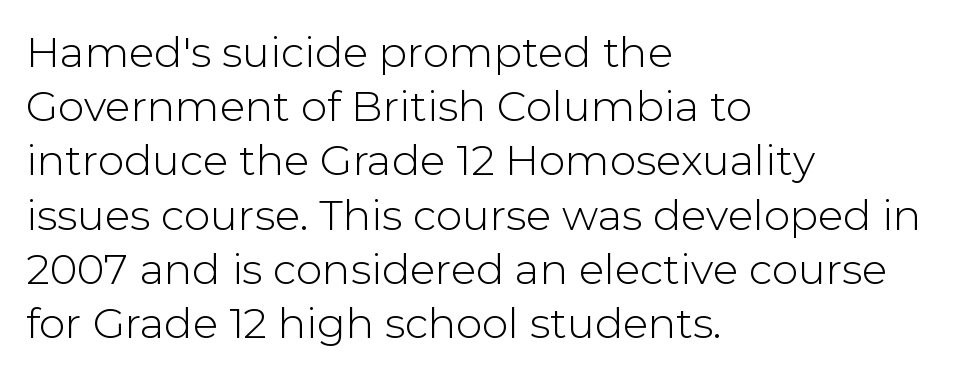
The image shows 42 px light sans-serif type, upright; set left-aligned, normal line spacing (1.29x), normal letter spacing, not underlined; low stroke contrast and a medium x-height.
